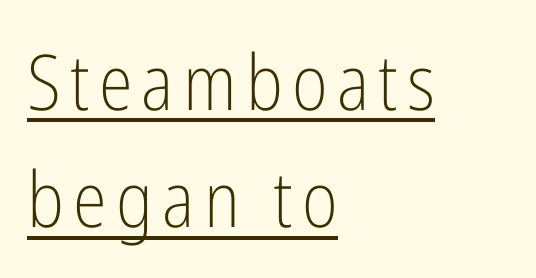
Q: Is the text bold? A: No.
Q: Is the text italic (slanted)? A: No, it is upright.
Q: Is the typeface a serif or a sans-serif typeface? A: Sans-serif.
Q: Is the text underlined? A: Yes.
Q: How is the paragraph aligned? A: Left-aligned.
Q: Is the spacing between lines tight, normal or loose? A: Normal.
Q: Width (condensed, normal, or wide)? A: Condensed.
Q: Stroke contrast? A: Low.
Q: x-height? A: Medium.
Q: Monospaced? A: No.
